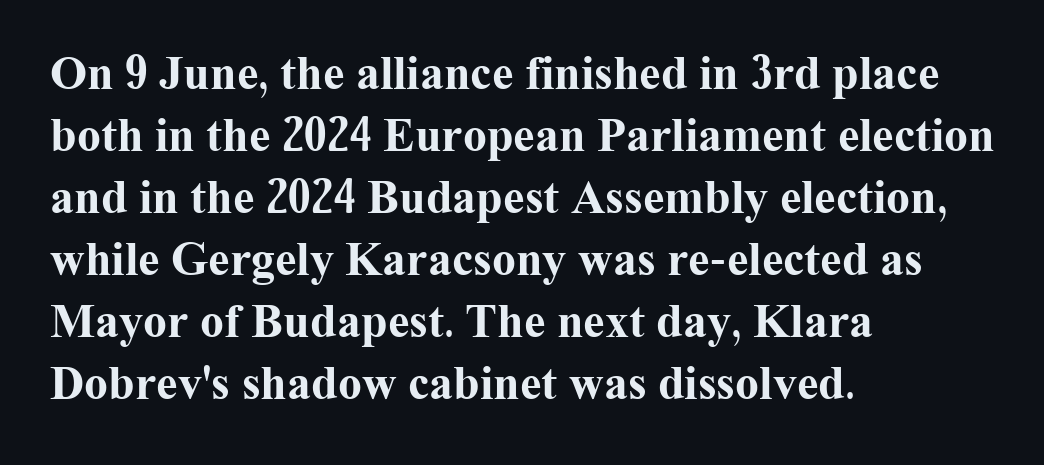
{"serif": "yes", "italic": "no", "bold": "yes", "weight": "bold", "width": "normal", "stroke_contrast": "medium", "x_height": "medium", "monospaced": "no", "underline": "no", "align": "left", "line_spacing": "normal", "line_spacing_ratio": 1.29, "letter_spacing": "normal", "letter_spacing_em": 0.0, "glyph_px": 48}
